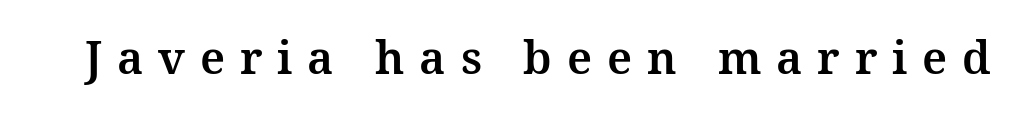
The image shows 45 px serif type, upright; set unusually wide letter spacing (+0.33 em), not underlined; medium stroke contrast and a medium x-height.
